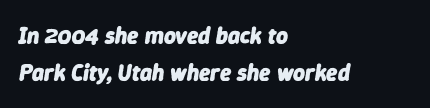
Short note: letters normally spaced. Bare-footed words on every line. In CSS terms this would be text-align: left. Leading: standard.
